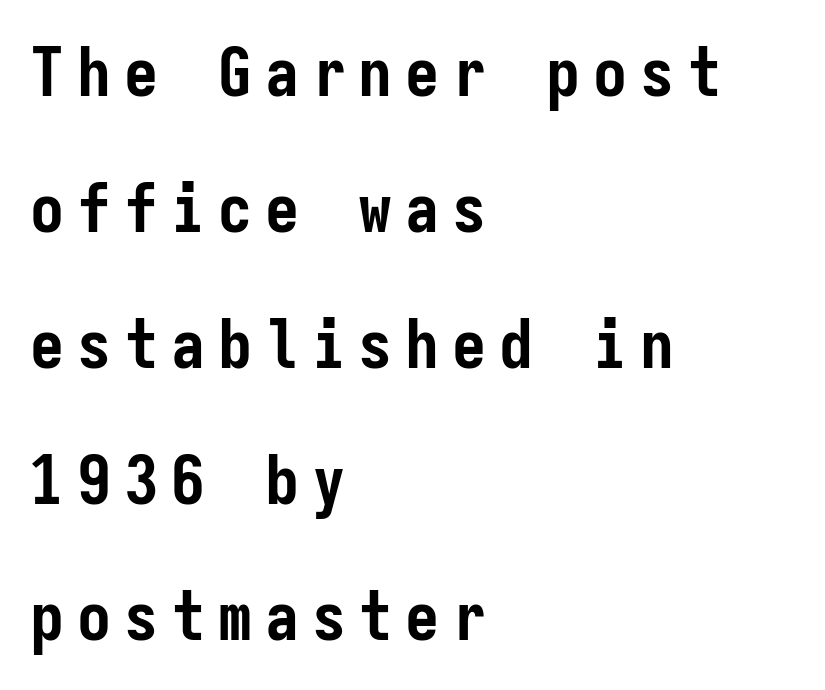
The image shows 68 px semibold, condensed sans-serif type, upright, monospaced; set left-aligned, loose line spacing (2.0x), not underlined; low stroke contrast and a medium x-height.
